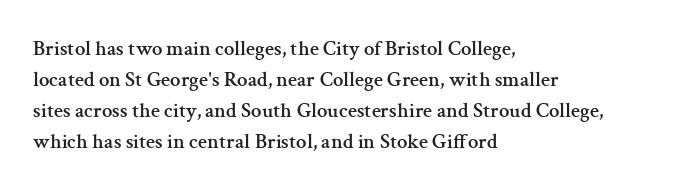
The image shows 21 px text type, upright; set left-aligned, normal line spacing (1.48x), normal letter spacing, not underlined.
